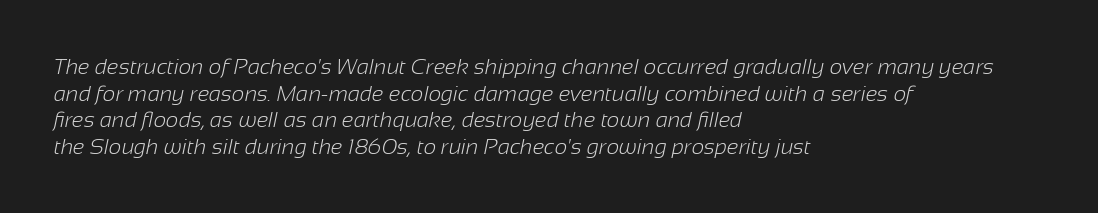
{"bold": "no", "underline": "no", "align": "left", "line_spacing_ratio": 1.21, "letter_spacing": "normal", "letter_spacing_em": 0.0, "glyph_px": 22}
